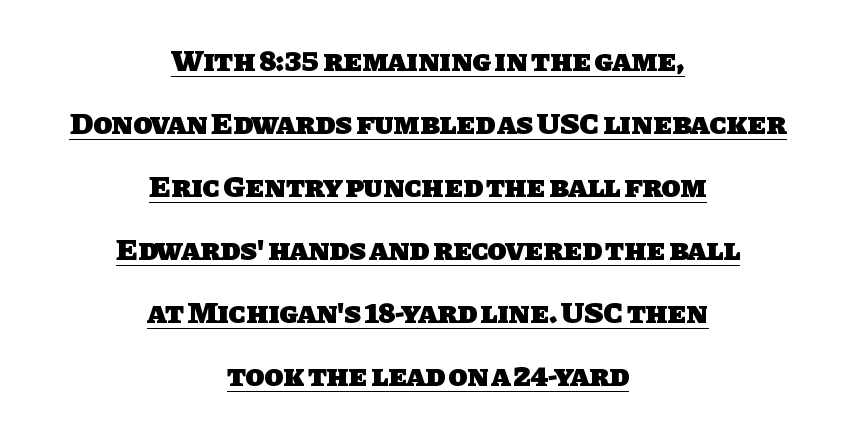
{"serif": "no", "bold": "yes", "weight": "heavy", "width": "normal", "stroke_contrast": "low", "x_height": "large", "monospaced": "no", "underline": "yes", "align": "center", "line_spacing": "loose", "line_spacing_ratio": 2.03, "letter_spacing": "normal", "letter_spacing_em": 0.0, "glyph_px": 31}
